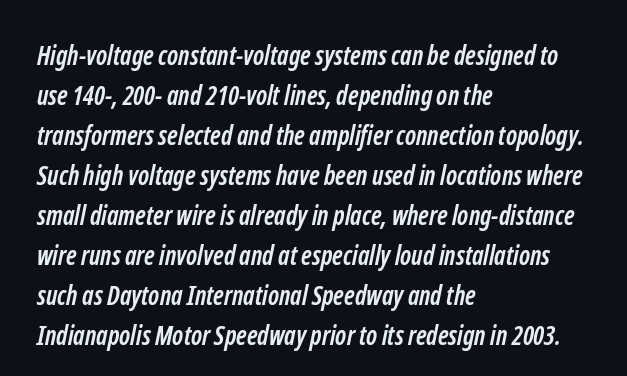
Q: Is the text bold? A: Yes.
Q: Is the text underlined? A: No.
Q: How is the paragraph aligned? A: Left-aligned.
Q: Is the spacing between letters normal or unusually wide? A: Normal.
Q: Is the spacing between lines tight, normal or loose? A: Normal.
